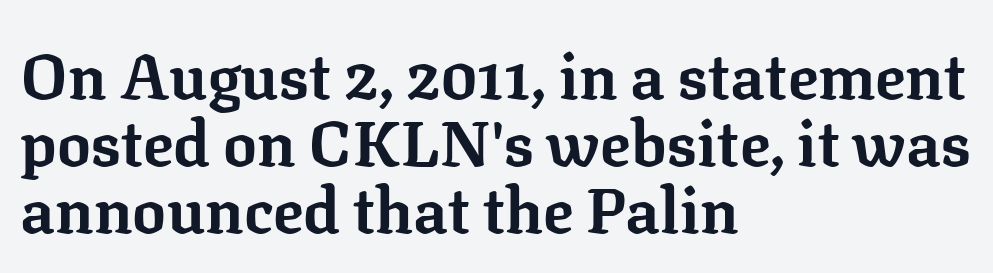
{"serif": "yes", "italic": "no", "bold": "yes", "weight": "bold", "width": "normal", "stroke_contrast": "low", "x_height": "medium", "monospaced": "no", "underline": "no", "align": "left", "line_spacing": "tight", "line_spacing_ratio": 1.06, "letter_spacing": "normal", "letter_spacing_em": 0.0, "glyph_px": 63}
